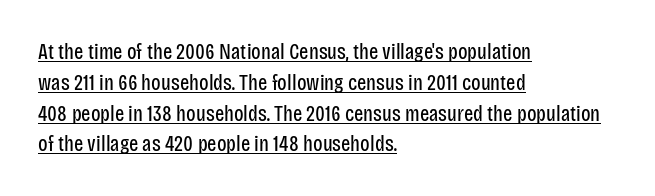
The image shows 22 px text type, upright; set left-aligned, normal line spacing (1.4x), normal letter spacing, underlined.
